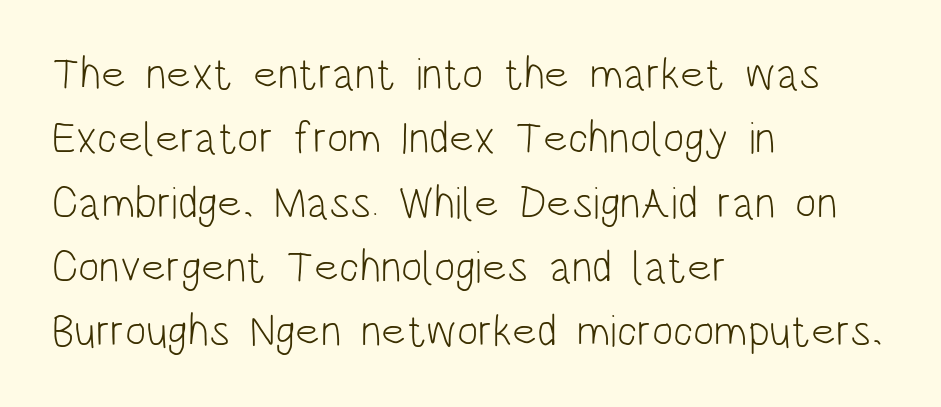
Proportional: the letters do not fall into vertical columns. The lettering holds an erect, upright posture throughout. Each new line begins a customary step beneath the previous one. Horizontally, the lines are justified to the leading edge only. The gaps between neighbouring characters are ordinary and unremarkable.
